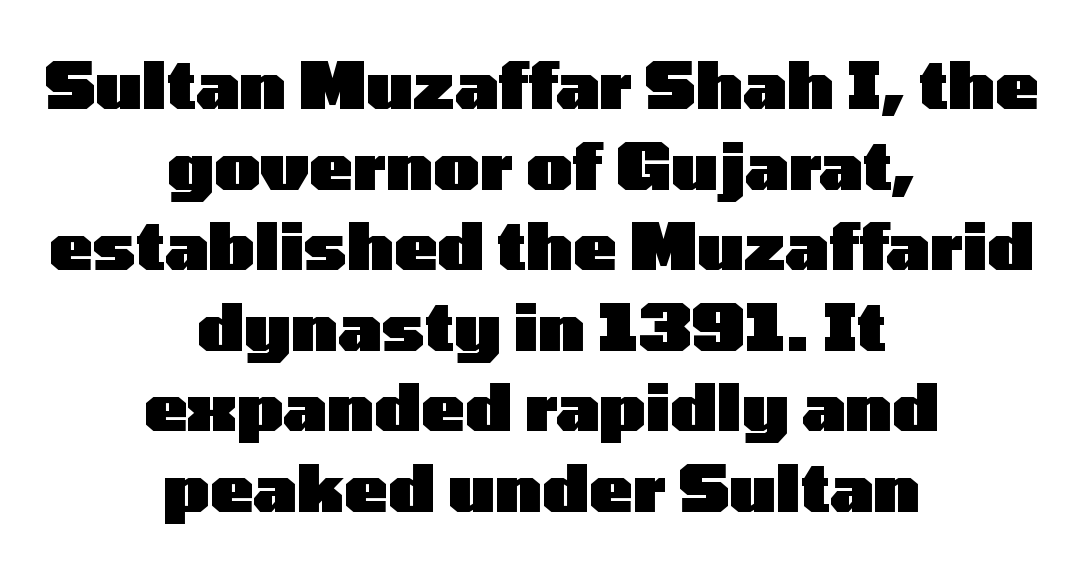
The image shows 65 px heavy, wide sans-serif type, upright; set centered, line spacing 1.24x, normal letter spacing, not underlined; low stroke contrast and a medium x-height.
